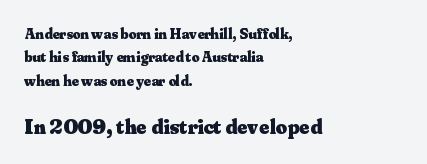
{"italic": "no", "bold": "yes", "underline": "no", "align": "left", "line_spacing": "normal", "line_spacing_ratio": 1.56, "letter_spacing": "normal", "letter_spacing_em": 0.0, "larger_block": "second", "size_ratio": 1.47, "glyph_px": 22}
